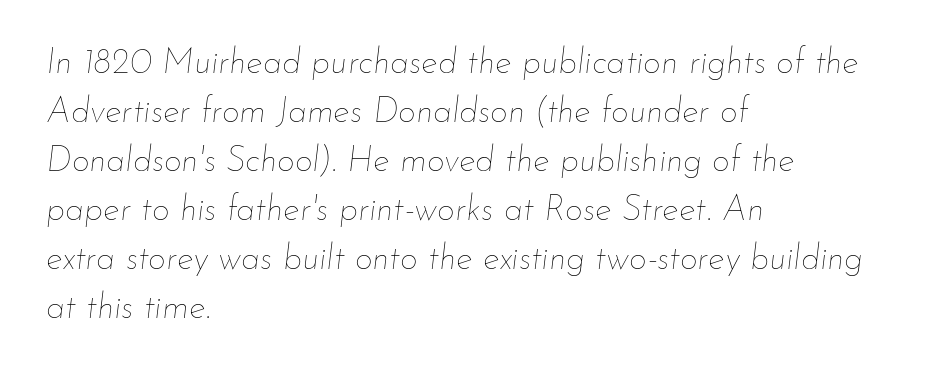
The image shows 35 px thin type, italic (leaning right); set left-aligned, normal line spacing (1.4x), normal letter spacing, not underlined; low stroke contrast and a small x-height.
